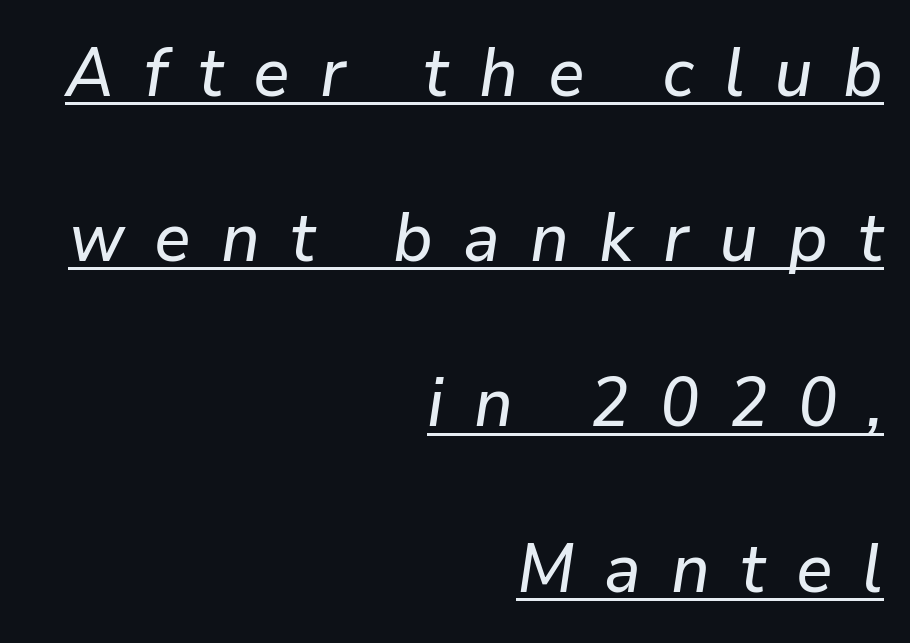
{"italic": "yes", "lean": "right", "slant_degrees": 9, "width": "normal", "stroke_contrast": "low", "x_height": "medium", "monospaced": "no", "underline": "yes", "align": "right", "line_spacing": "loose", "line_spacing_ratio": 2.43, "letter_spacing": "wide", "letter_spacing_em": 0.44, "glyph_px": 68}
